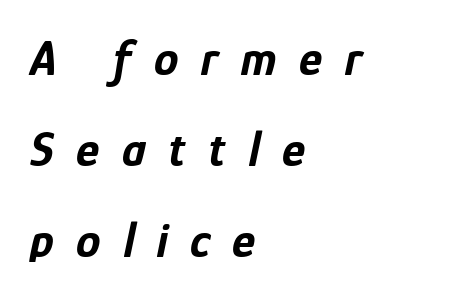
{"italic": "yes", "lean": "right", "slant_degrees": 12, "bold": "yes", "weight": "bold", "width": "condensed", "stroke_contrast": "low", "x_height": "medium", "monospaced": "no", "underline": "no", "align": "left", "line_spacing_ratio": 1.86, "letter_spacing": "wide", "letter_spacing_em": 0.46, "glyph_px": 49}
